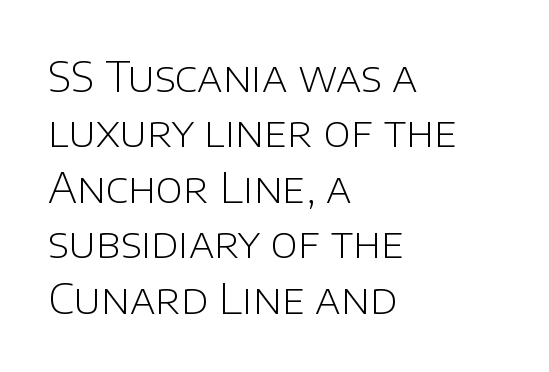
The image shows 42 px light sans-serif type, upright; set left-aligned, normal line spacing (1.32x), normal letter spacing, not underlined; low stroke contrast and a large x-height.
